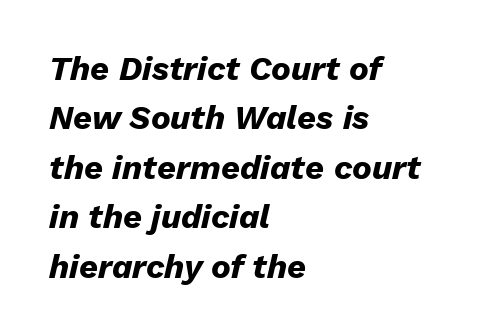
Q: Is the text bold? A: Yes.
Q: Is the text italic (slanted)? A: Yes, it leans right by about 13 degrees.
Q: Is the text underlined? A: No.
Q: How is the paragraph aligned? A: Left-aligned.
Q: Is the spacing between letters normal or unusually wide? A: Normal.
Q: Is the spacing between lines tight, normal or loose? A: Normal.
Q: Width (condensed, normal, or wide)? A: Normal.
Q: Stroke contrast? A: Low.
Q: x-height? A: Medium.
Q: Monospaced? A: No.
